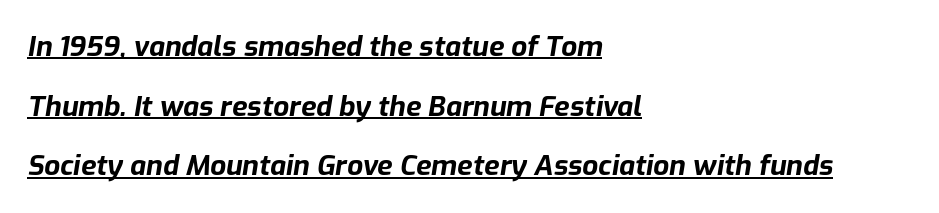
Bold? Absolutely — the strokes are thick and heavy. Teacher's note: observe the even left margin — that is flush-left alignment. The passage shown is underscored from start to finish. The tracking reads as untouched default to a designer's eye. Slanted lettering throughout.
